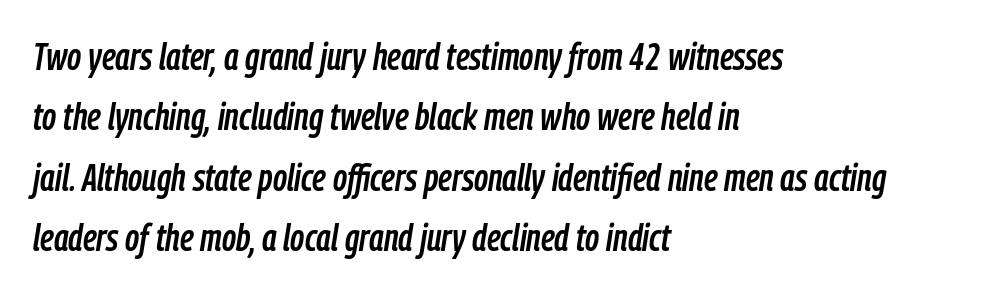
Q: Is the text italic (slanted)? A: Yes, it leans right by about 9 degrees.
Q: Is the text underlined? A: No.
Q: How is the paragraph aligned? A: Left-aligned.
Q: Is the spacing between letters normal or unusually wide? A: Normal.
Q: Is the spacing between lines tight, normal or loose? A: Normal.
Q: Width (condensed, normal, or wide)? A: Condensed.
Q: Stroke contrast? A: Low.
Q: x-height? A: Medium.
Q: Monospaced? A: No.
